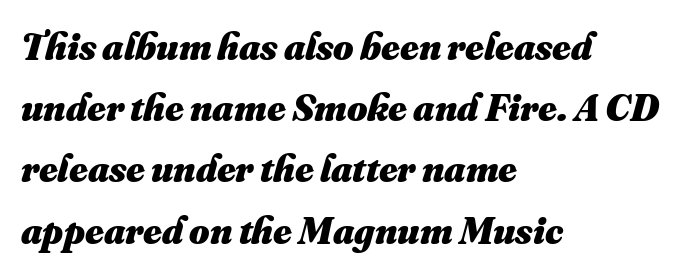
Q: Is the text bold? A: Yes.
Q: Is the text underlined? A: No.
Q: How is the paragraph aligned? A: Left-aligned.
Q: Is the spacing between letters normal or unusually wide? A: Normal.
Q: Is the spacing between lines tight, normal or loose? A: Normal.
Q: Width (condensed, normal, or wide)? A: Normal.
Q: Stroke contrast? A: Medium.
Q: x-height? A: Small.
Q: Monospaced? A: No.
